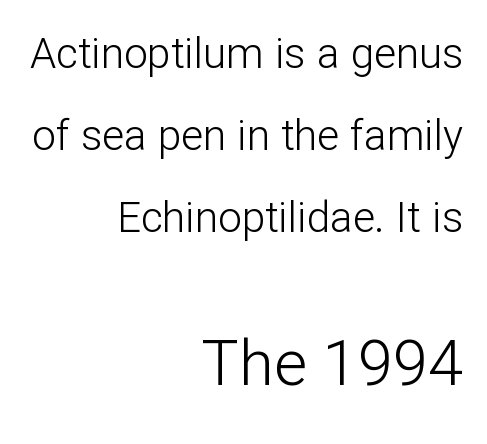
Q: Is the text bold? A: No.
Q: Is the text italic (slanted)? A: No, it is upright.
Q: Is the typeface a serif or a sans-serif typeface? A: Sans-serif.
Q: Is the text underlined? A: No.
Q: How is the paragraph aligned? A: Right-aligned.
Q: Is the spacing between letters normal or unusually wide? A: Normal.
Q: Is the spacing between lines tight, normal or loose? A: Loose.
Q: Which block of text is set in a larger size, the first (top) or the second (bottom)? A: The second (bottom) one.
Q: Width (condensed, normal, or wide)? A: Normal.
Q: Stroke contrast? A: Low.
Q: x-height? A: Medium.
Q: Monospaced? A: No.
